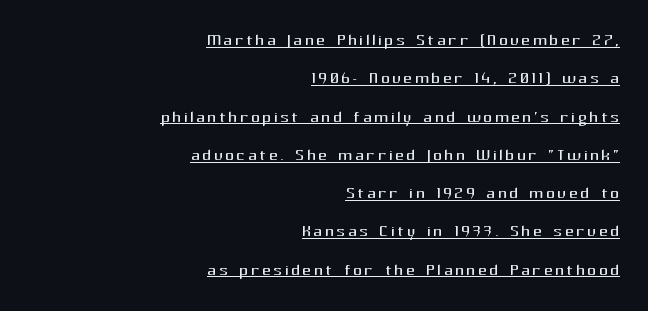
The passage shown is underscored from start to finish. The axis of the letterforms is exactly vertical. Stems here are at most as thick as an everyday book face. Typeset ragged left — the right edge is the straight one.
